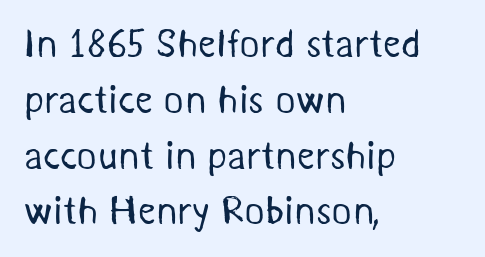
Casual observation: everything's shoved over to the left. This is sans-serif lettering, the kind often seen on screens and signage. The tracking reads as untouched default to a designer's eye. The zone under the glyphs is completely vacant.
